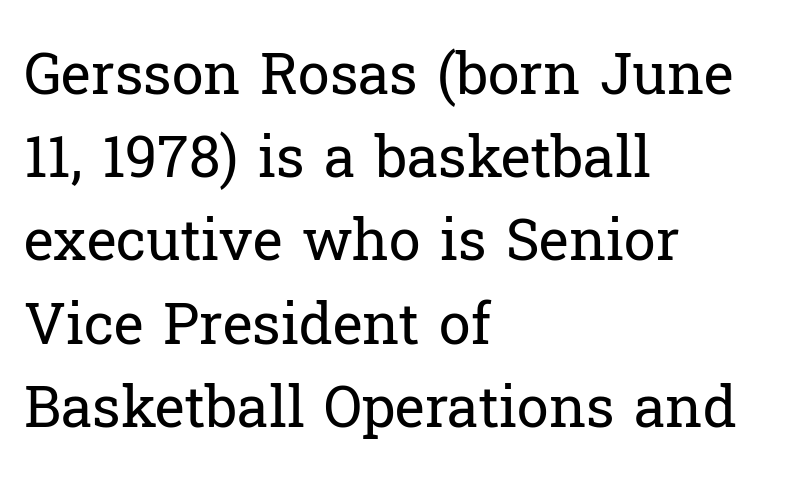
Caption: multi-line text, flush left, ragged right. Stroke thickness stays within the range of a standard reading face or lighter. The passage shown is typed in a proportional face where columns would drift. How are the letters spaced? Ordinarily, with no added tracking. Honestly, the row spacing looks completely unremarkable. The string is rendered with underlining switched off.
